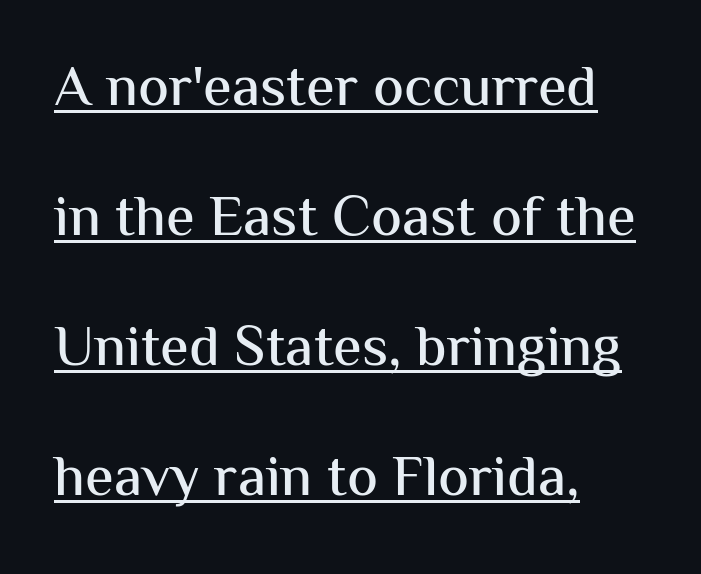
The image shows 58 px sans-serif type, upright; set left-aligned, loose line spacing (2.24x), normal letter spacing, underlined; medium stroke contrast and a medium x-height.
